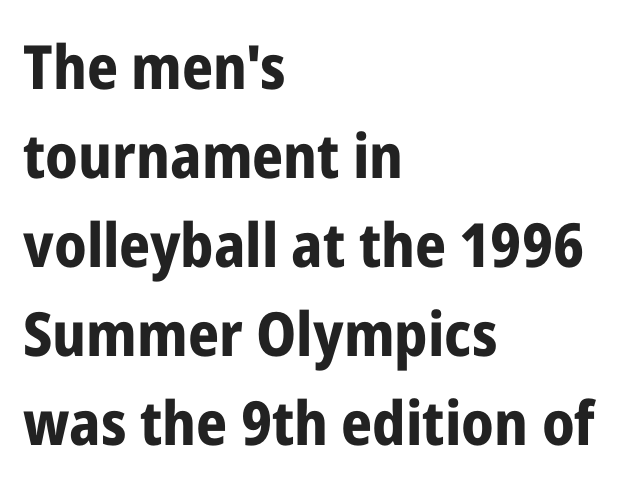
{"serif": "no", "italic": "no", "bold": "yes", "weight": "bold", "width": "condensed", "stroke_contrast": "low", "x_height": "medium", "monospaced": "no", "underline": "no", "align": "left", "line_spacing": "normal", "line_spacing_ratio": 1.46, "letter_spacing": "normal", "letter_spacing_em": 0.0, "glyph_px": 61}
